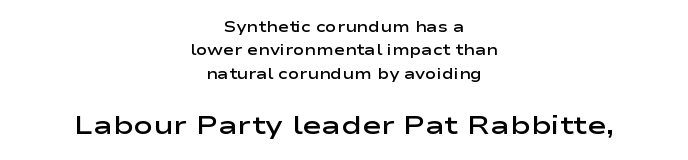
The image shows 26 px text type, upright; set centered, normal line spacing (1.56x), normal letter spacing, not underlined; the second (bottom) block is 1.73x larger.
